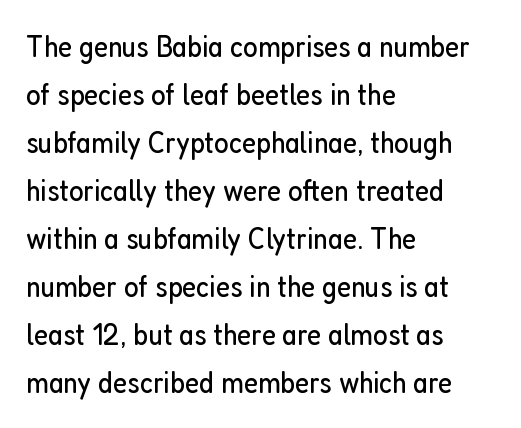
Counters stay open thanks to moderate or lighter strokes. Is this a fixed-width face? No — the glyphs have proportional, varying widths. The block of text has a typical density, with ordinary space between rows. The typeface chosen for these lines omits serifs. Compared with typical body copy, the letter spacing here is the same. Leftover space on each line is placed entirely after the last word.
